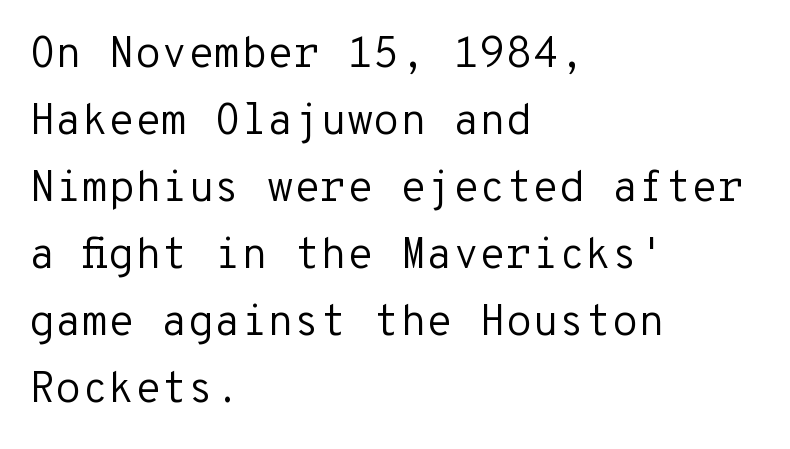
Q: Is the text bold? A: No.
Q: Is the text italic (slanted)? A: No, it is upright.
Q: Is the typeface a serif or a sans-serif typeface? A: Sans-serif.
Q: Is the text underlined? A: No.
Q: How is the paragraph aligned? A: Left-aligned.
Q: Is the spacing between letters normal or unusually wide? A: Normal.
Q: Is the spacing between lines tight, normal or loose? A: Normal.
Q: Width (condensed, normal, or wide)? A: Normal.
Q: Stroke contrast? A: Low.
Q: x-height? A: Medium.
Q: Monospaced? A: Yes.
